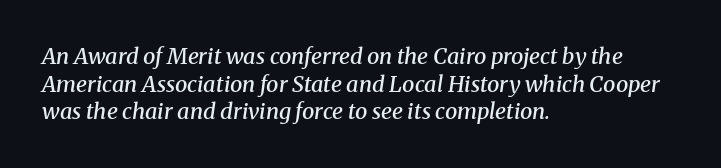
The image shows 22 px text type, italic (leaning right); set left-aligned, normal line spacing (1.26x), normal letter spacing, not underlined.
